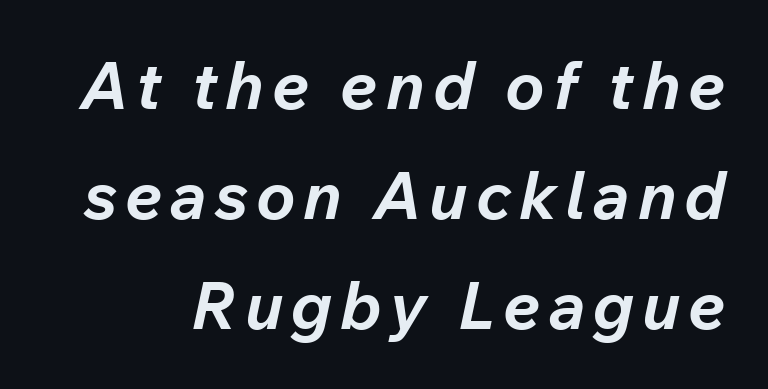
The image shows 66 px bold type, italic (leaning right); set normal line spacing (1.67x), not underlined; low stroke contrast and a medium x-height.
